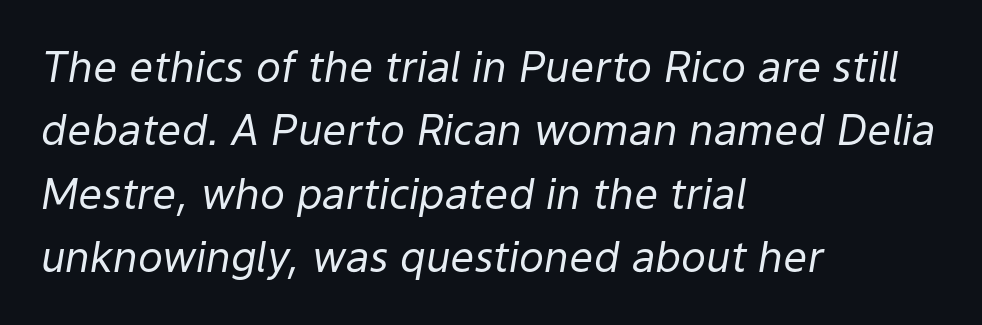
In terms of leading, this rendering sits right in the middle. The passage shown leans; its letterforms are oblique. A quiet, ordinary-to-light weight characterises the typeface. The lines in this sample share a left origin and differ only in where they stop. Does extra space separate the letters? No, they use regular spacing. Underline: absent.
